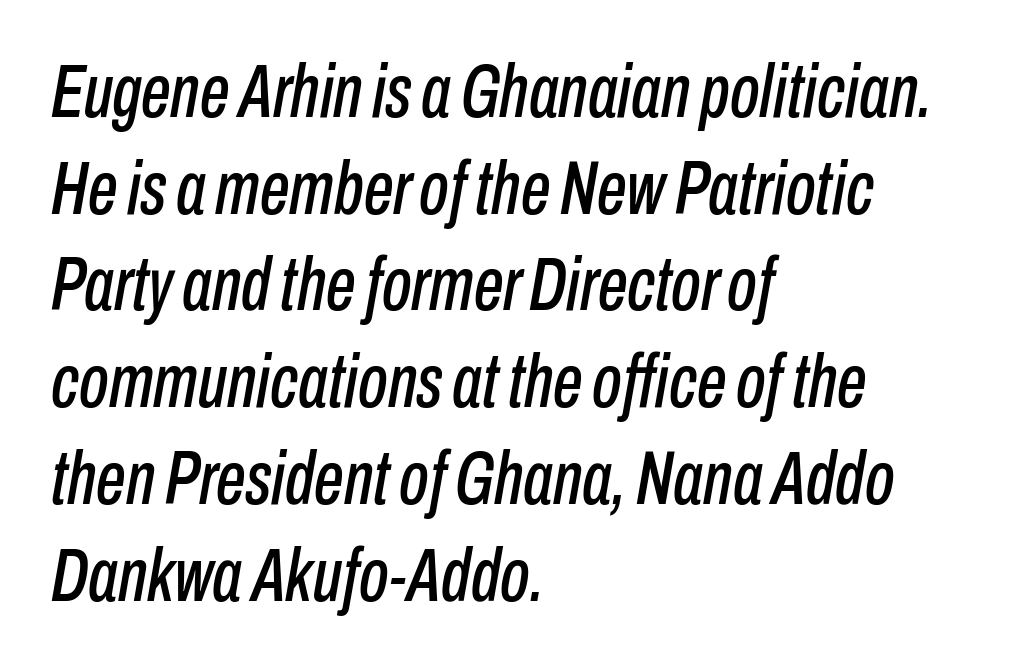
Q: Is the text italic (slanted)? A: Yes, it leans right by about 10 degrees.
Q: Is the text underlined? A: No.
Q: How is the paragraph aligned? A: Left-aligned.
Q: Is the spacing between letters normal or unusually wide? A: Normal.
Q: Is the spacing between lines tight, normal or loose? A: Normal.
Q: Width (condensed, normal, or wide)? A: Condensed.
Q: Stroke contrast? A: Low.
Q: x-height? A: Medium.
Q: Monospaced? A: No.
